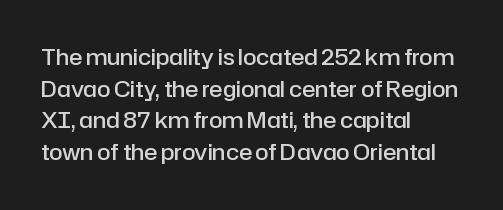
The passage shown stacks its lines at a standard gap. Beneath every word, the page is bare. The compositor pushed each line to the left boundary. Tall strokes in this sample are plumb rather than angled.
